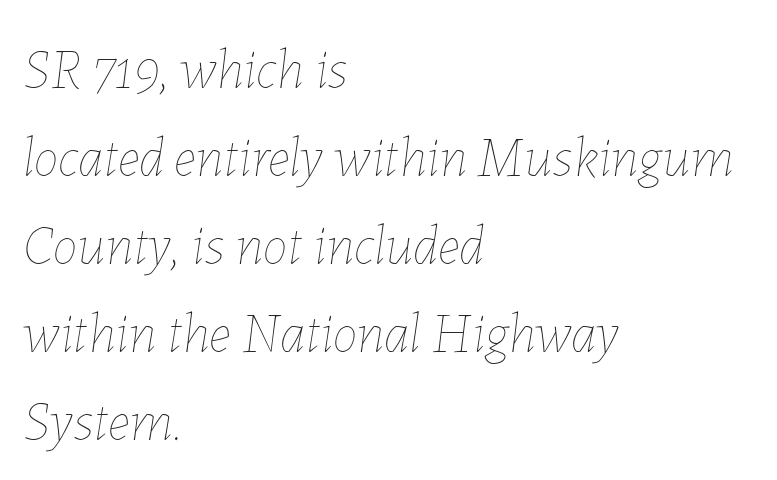
The image shows 56 px thin type, italic (leaning right); set left-aligned, normal line spacing (1.57x), normal letter spacing, not underlined; low stroke contrast and a medium x-height.
